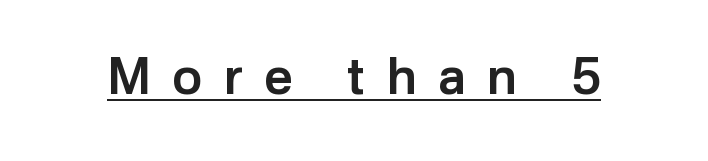
{"serif": "no", "italic": "no", "bold": "semi", "weight": "semibold", "width": "normal", "stroke_contrast": "low", "x_height": "medium", "monospaced": "no", "underline": "yes", "letter_spacing": "wide", "letter_spacing_em": 0.43, "glyph_px": 50}
